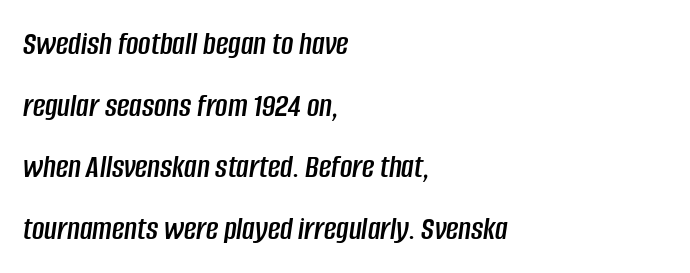
The image shows 34 px condensed type, italic (leaning right); set left-aligned, line spacing 1.81x, normal letter spacing, not underlined; low stroke contrast and a large x-height.
